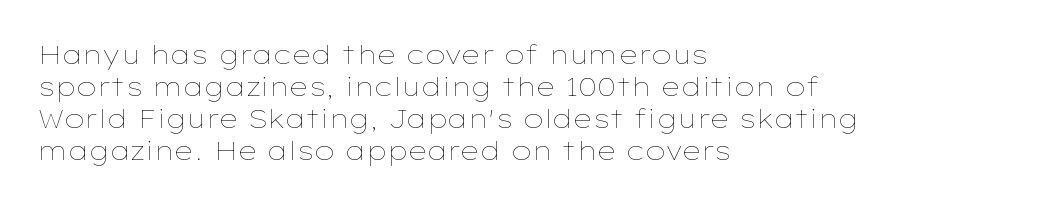
{"italic": "no", "bold": "no", "underline": "no", "align": "left", "line_spacing_ratio": 1.23, "letter_spacing": "normal", "letter_spacing_em": 0.0, "glyph_px": 26}
